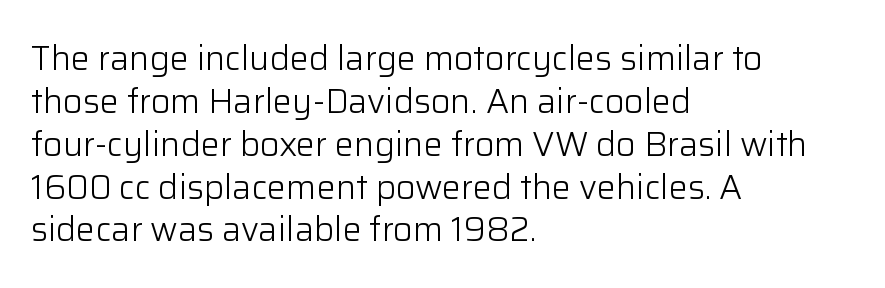
{"serif": "no", "italic": "no", "bold": "no", "weight": "light", "width": "normal", "stroke_contrast": "low", "x_height": "medium", "monospaced": "no", "underline": "no", "align": "left", "line_spacing": "normal", "line_spacing_ratio": 1.26, "letter_spacing": "normal", "letter_spacing_em": 0.0, "glyph_px": 34}
